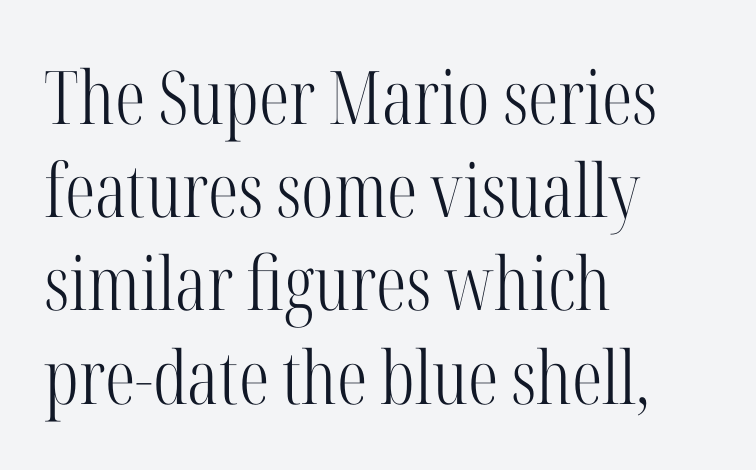
Q: Is the text bold? A: No.
Q: Is the text italic (slanted)? A: No, it is upright.
Q: Is the typeface a serif or a sans-serif typeface? A: Serif.
Q: Is the text underlined? A: No.
Q: How is the paragraph aligned? A: Left-aligned.
Q: Is the spacing between letters normal or unusually wide? A: Normal.
Q: Is the spacing between lines tight, normal or loose? A: Normal.
Q: Width (condensed, normal, or wide)? A: Condensed.
Q: Stroke contrast? A: High.
Q: x-height? A: Medium.
Q: Monospaced? A: No.
